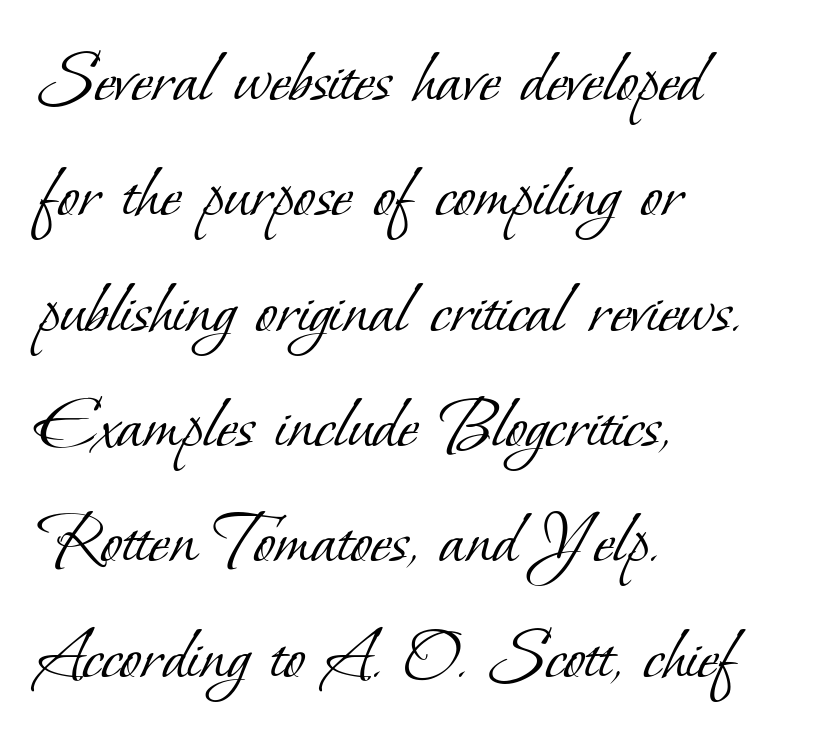
Q: Is the text bold? A: No.
Q: Is the typeface a serif or a sans-serif typeface? A: Serif.
Q: Is the text underlined? A: No.
Q: How is the paragraph aligned? A: Left-aligned.
Q: Is the spacing between letters normal or unusually wide? A: Normal.
Q: Is the spacing between lines tight, normal or loose? A: Normal.
Q: Width (condensed, normal, or wide)? A: Normal.
Q: Stroke contrast? A: Low.
Q: x-height? A: Small.
Q: Monospaced? A: No.
